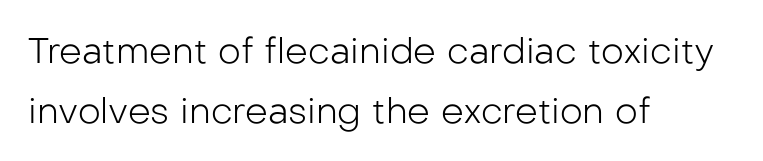
{"serif": "no", "italic": "no", "bold": "no", "weight": "light", "width": "normal", "stroke_contrast": "low", "x_height": "medium", "monospaced": "no", "underline": "no", "align": "left", "line_spacing": "normal", "line_spacing_ratio": 1.66, "letter_spacing": "normal", "letter_spacing_em": 0.0, "glyph_px": 36}
